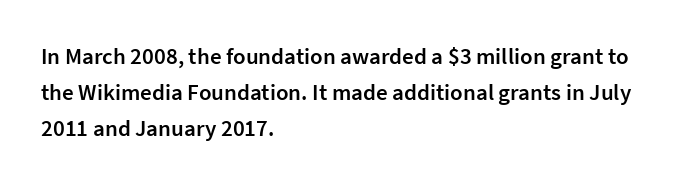
Q: Is the text bold? A: Semi-bold.
Q: Is the text italic (slanted)? A: No, it is upright.
Q: Is the text underlined? A: No.
Q: How is the paragraph aligned? A: Left-aligned.
Q: Is the spacing between letters normal or unusually wide? A: Normal.
Q: Is the spacing between lines tight, normal or loose? A: Normal.
